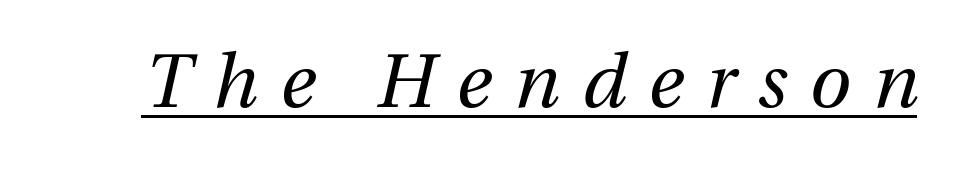
Does the lettering tilt? It does — this is italic. Glyph-to-glyph distance is far greater than everyday printed text. The weight would be labelled regular, book, light, or lighter still. Notice how a bar underscores the lettering throughout. Proportional: the letters do not fall into vertical columns.
